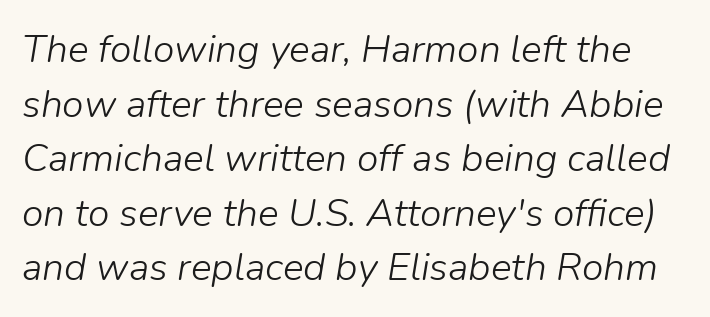
Q: Is the text bold? A: No.
Q: Is the text italic (slanted)? A: Yes, it leans right by about 9 degrees.
Q: Is the text underlined? A: No.
Q: Is the spacing between letters normal or unusually wide? A: Normal.
Q: Is the spacing between lines tight, normal or loose? A: Normal.
Q: Width (condensed, normal, or wide)? A: Normal.
Q: Stroke contrast? A: Low.
Q: x-height? A: Medium.
Q: Monospaced? A: No.
